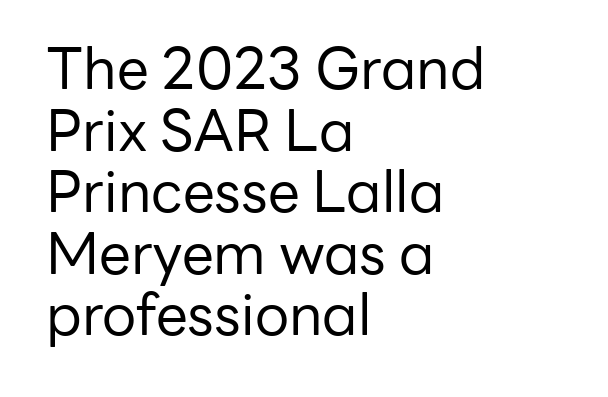
Is this a fixed-width face? No — the glyphs have proportional, varying widths. You could barely slide anything between these rows. Letter spacing: default. A classic flush-left, rag-right setting is used for this passage.
